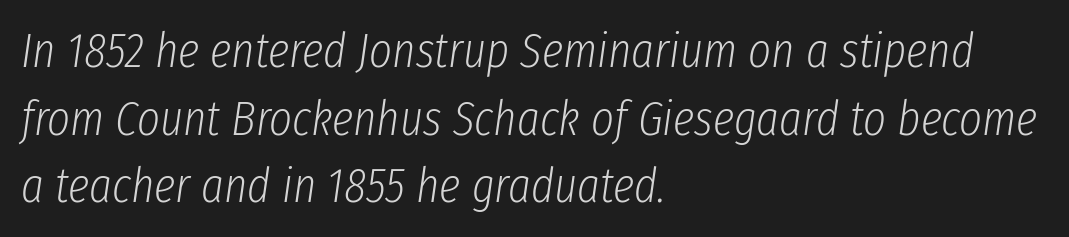
{"italic": "yes", "lean": "right", "slant_degrees": 8, "bold": "no", "weight": "light", "width": "condensed", "stroke_contrast": "low", "x_height": "medium", "monospaced": "no", "underline": "no", "align": "left", "line_spacing": "normal", "line_spacing_ratio": 1.38, "letter_spacing": "normal", "letter_spacing_em": 0.0, "glyph_px": 49}
